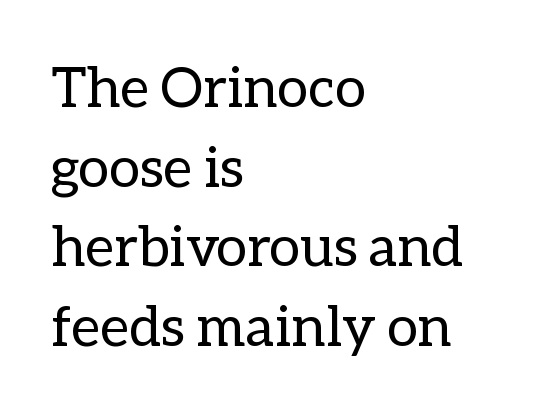
The image shows 56 px regular-weight type, upright; set left-aligned, normal line spacing (1.42x), normal letter spacing, not underlined; low stroke contrast and a medium x-height.
